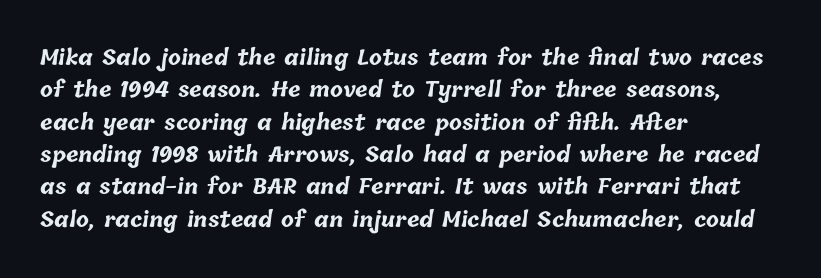
Q: Is the text bold? A: Yes.
Q: Is the text underlined? A: No.
Q: How is the paragraph aligned? A: Left-aligned.
Q: Is the spacing between letters normal or unusually wide? A: Normal.
Q: Is the spacing between lines tight, normal or loose? A: Normal.
